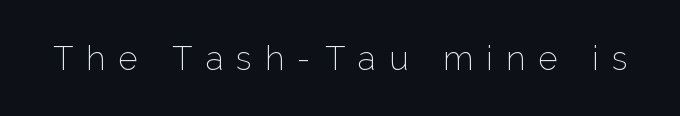
The image shows 33 px thin sans-serif type, upright; set unusually wide letter spacing (+0.4 em), not underlined; low stroke contrast and a medium x-height.
